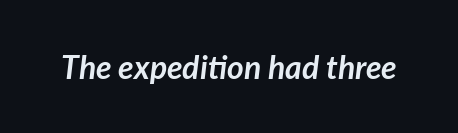
The image shows 32 px semibold type, italic (leaning right); set normal letter spacing, not underlined; low stroke contrast and a medium x-height.
